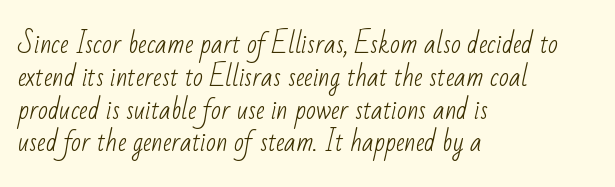
The image shows 26 px text type; set left-aligned, normal line spacing (1.26x), normal letter spacing, not underlined.
